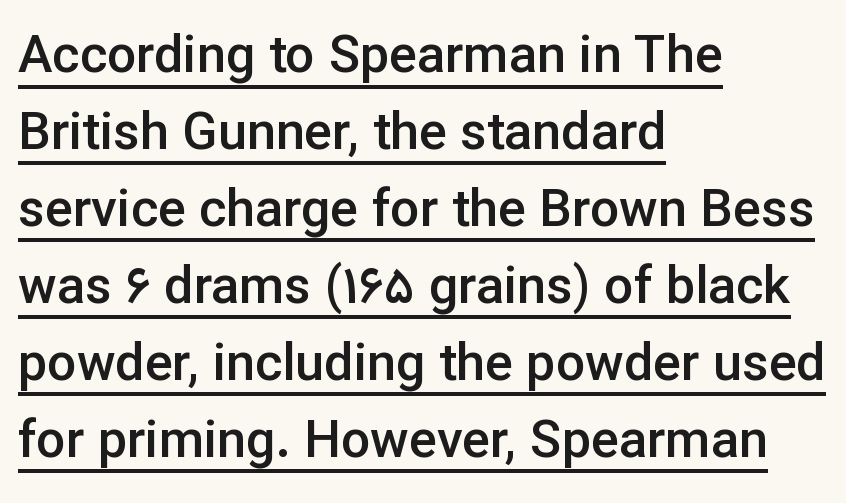
Q: Is the text bold? A: Semi-bold.
Q: Is the text italic (slanted)? A: No, it is upright.
Q: Is the typeface a serif or a sans-serif typeface? A: Sans-serif.
Q: Is the text underlined? A: Yes.
Q: How is the paragraph aligned? A: Left-aligned.
Q: Is the spacing between letters normal or unusually wide? A: Normal.
Q: Is the spacing between lines tight, normal or loose? A: Normal.
Q: Width (condensed, normal, or wide)? A: Normal.
Q: Stroke contrast? A: Low.
Q: x-height? A: Medium.
Q: Monospaced? A: No.
